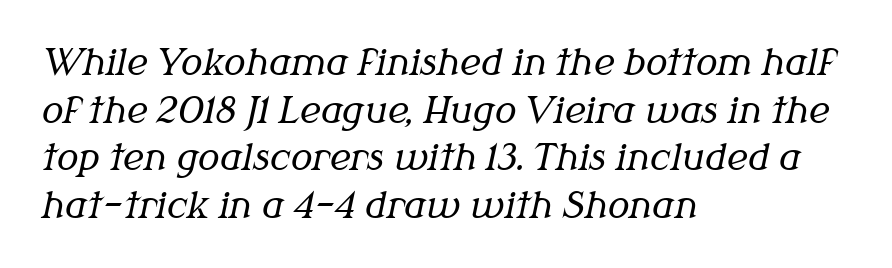
I'd call this a serif setting — the letters wear small feet. Nobody drew a line under any word here. In CSS terms this would be text-align: left. Students, note that the glyphs here touch the page at normal intervals. One glance says typical: line gaps are just what's usual. Stroke thickness stays within the range of a standard reading face or lighter.
